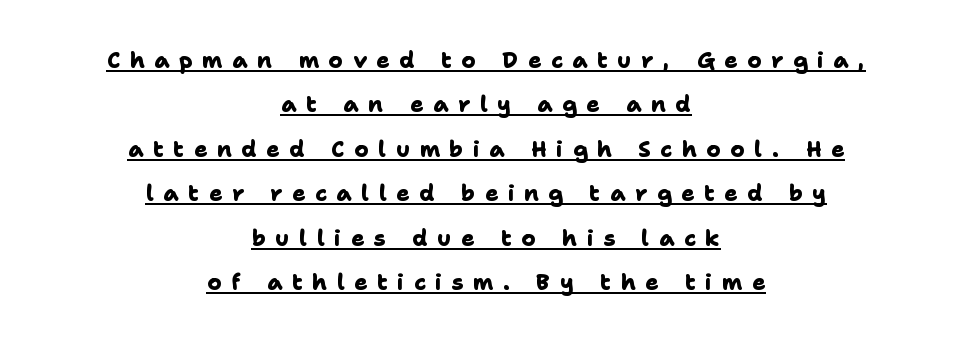
Q: Is the text bold? A: Yes.
Q: Is the text underlined? A: Yes.
Q: How is the paragraph aligned? A: Centered.
Q: Is the spacing between letters normal or unusually wide? A: Unusually wide.
Q: Is the spacing between lines tight, normal or loose? A: Loose.
